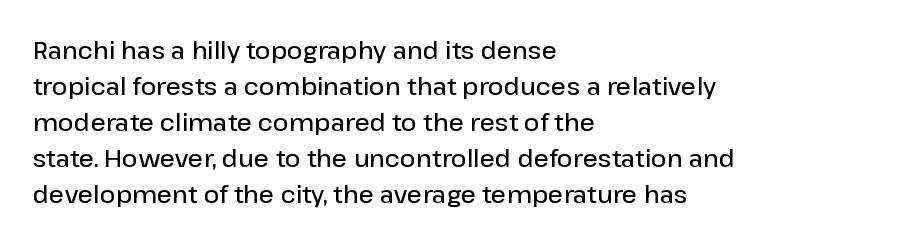
{"italic": "no", "bold": "semi", "underline": "no", "align": "left", "line_spacing": "normal", "line_spacing_ratio": 1.5, "letter_spacing": "normal", "letter_spacing_em": 0.0, "glyph_px": 24}
